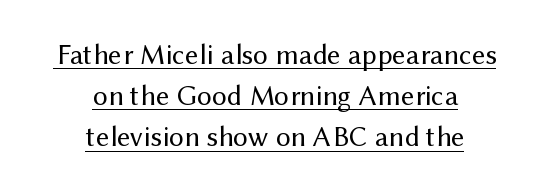
{"serif": "no", "italic": "no", "bold": "no", "weight": "regular", "width": "normal", "stroke_contrast": "medium", "x_height": "medium", "monospaced": "no", "underline": "yes", "align": "center", "line_spacing": "normal", "line_spacing_ratio": 1.42, "letter_spacing": "normal", "letter_spacing_em": 0.0, "glyph_px": 29}
